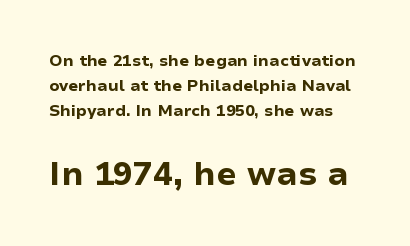
The image shows 33 px bold sans-serif type, upright; set normal line spacing (1.57x), normal letter spacing, not underlined; the second (bottom) block is 2.06x larger; low stroke contrast and a medium x-height.
